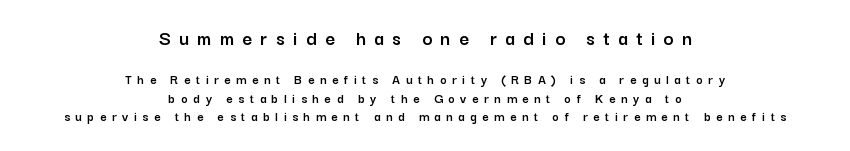
The image shows 21 px text type, upright; set centered, normal line spacing (1.34x), unusually wide letter spacing (+0.4 em), not underlined; the first (top) block is 1.5x larger.
